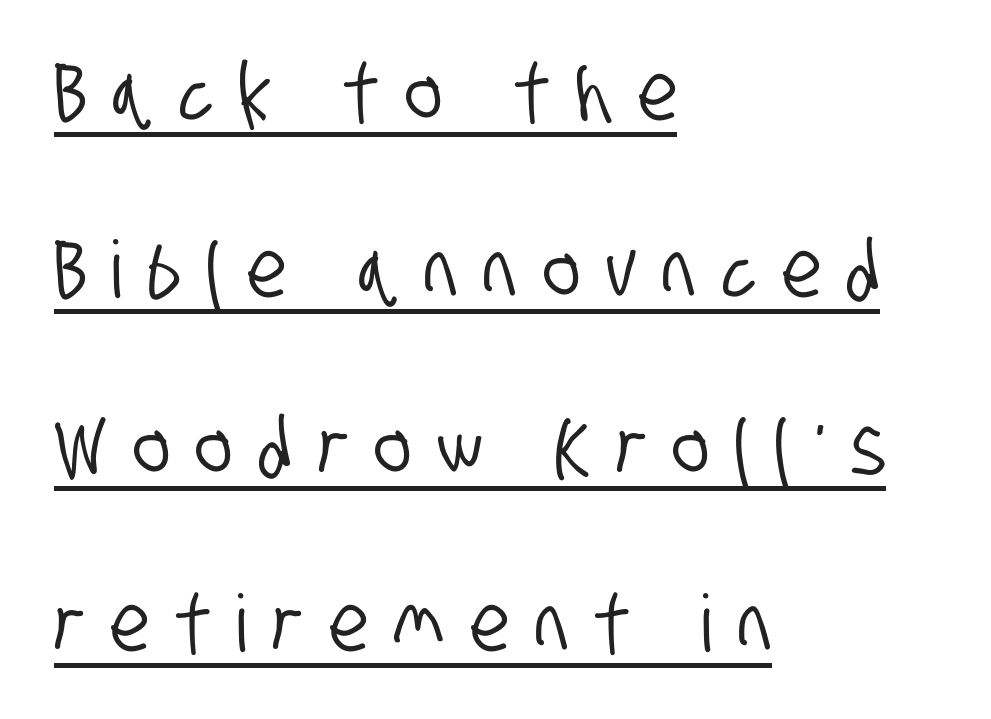
Is the block centered? No — it sits flush against the left margin. Whoever set this chose breathing room over compactness in the vertical rhythm. The face used here is proportionally spaced, like ordinary book or web type. The font family rendered here belongs to the sans-serif group.
